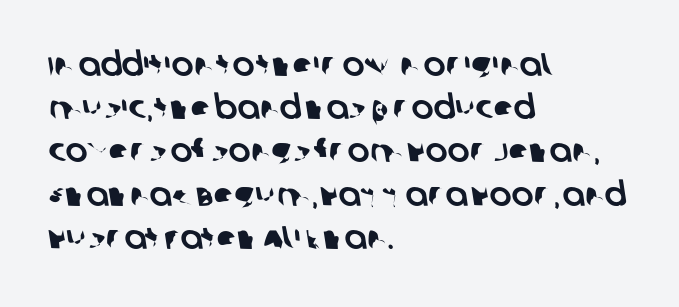
Q: Is the typeface a serif or a sans-serif typeface? A: Sans-serif.
Q: Is the text underlined? A: No.
Q: How is the paragraph aligned? A: Left-aligned.
Q: Is the spacing between letters normal or unusually wide? A: Normal.
Q: Is the spacing between lines tight, normal or loose? A: Normal.
Q: Width (condensed, normal, or wide)? A: Normal.
Q: Stroke contrast? A: Low.
Q: x-height? A: Large.
Q: Monospaced? A: No.
